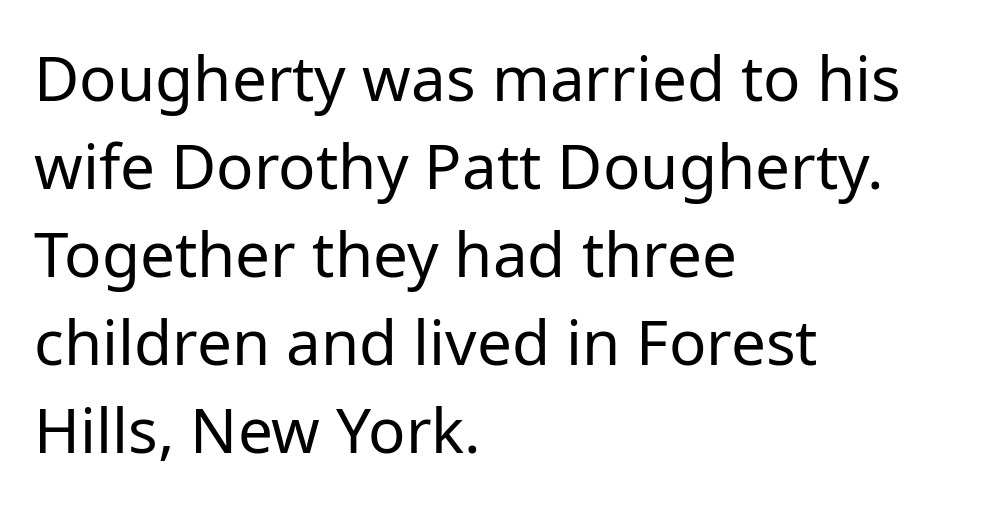
The type is set solid horizontally, with unmodified tracking. Leading: standard. You can tell it's not italic because the verticals are truly vertical. Just letters on the line, the space beneath them empty.
